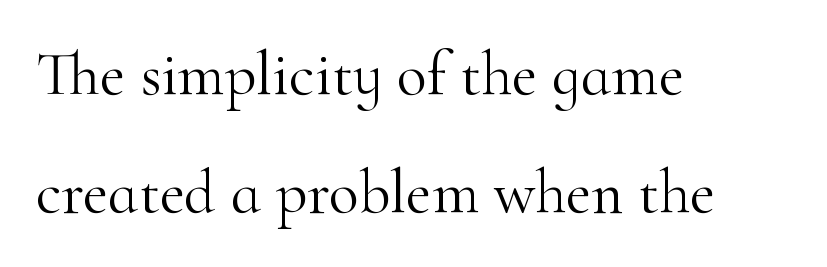
The image shows 62 px light serif type, upright; set left-aligned, loose line spacing (1.91x), normal letter spacing, not underlined; high stroke contrast and a small x-height.
